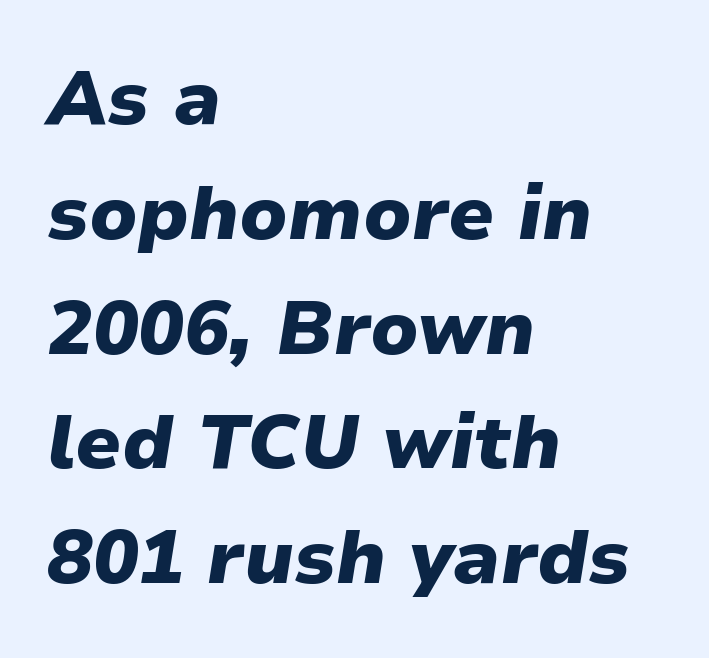
Q: Is the text bold? A: Yes.
Q: Is the text italic (slanted)? A: Yes, it leans right by about 9 degrees.
Q: Is the text underlined? A: No.
Q: How is the paragraph aligned? A: Left-aligned.
Q: Is the spacing between letters normal or unusually wide? A: Normal.
Q: Is the spacing between lines tight, normal or loose? A: Normal.
Q: Width (condensed, normal, or wide)? A: Normal.
Q: Stroke contrast? A: Low.
Q: x-height? A: Medium.
Q: Monospaced? A: No.
